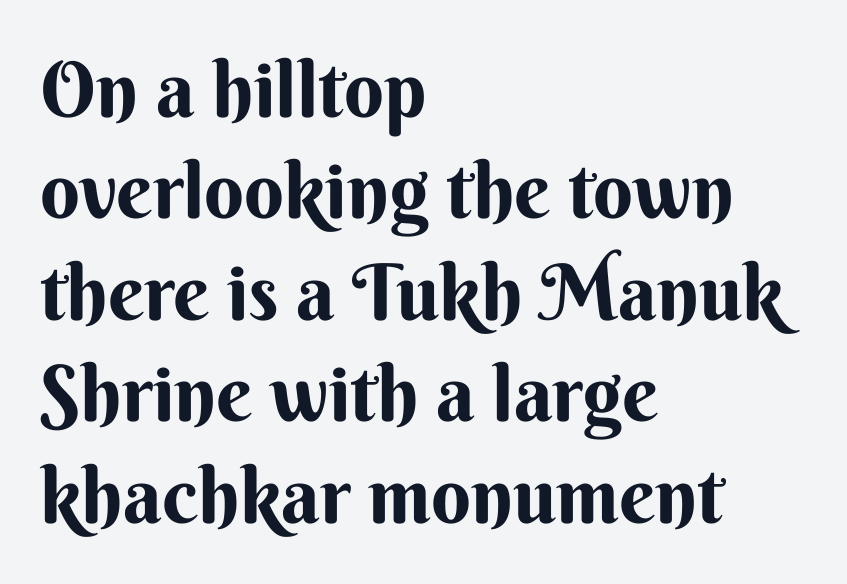
The image shows 78 px bold sans-serif type, upright; set left-aligned, normal line spacing (1.3x), normal letter spacing, not underlined; medium stroke contrast and a small x-height.
